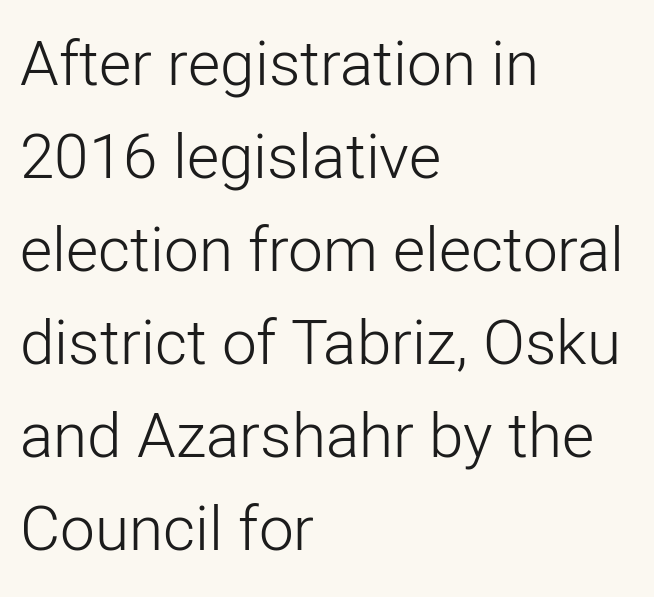
A normal amount of white space separates one row of letters from the next. Note the varied advance widths — an 'i' is clearly narrower than an 'm'. What stands out about the letter spacing? Nothing — it is the standard amount. The lines are quadded left.
